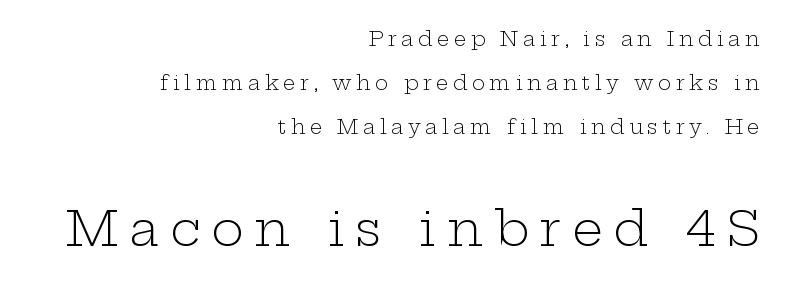
Spacing between characters has been opened up far beyond the box default. Bare-footed words on every line. The passage shown stacks its lines with a broad gap. Letters have the restrained weight of plain body copy at most. You get the small type first, then a jump to larger type. Examine the stroke ends and you'll spot serifs.
